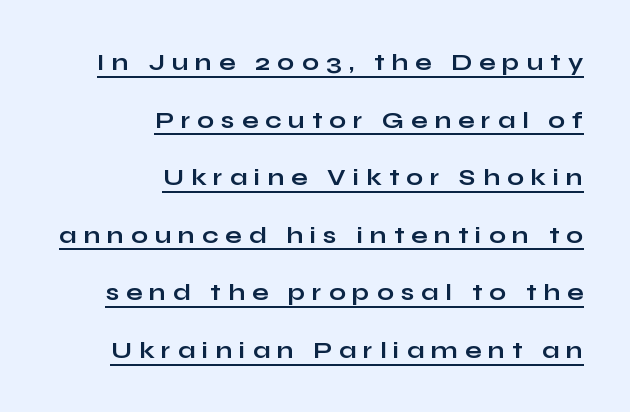
{"italic": "no", "bold": "yes", "underline": "yes", "align": "right", "line_spacing": "loose", "line_spacing_ratio": 2.4, "letter_spacing": "wide", "letter_spacing_em": 0.29, "glyph_px": 24}
